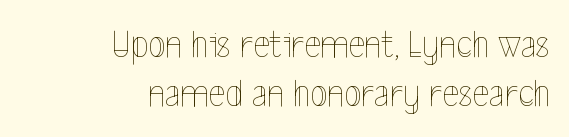
Q: Is the text bold? A: No.
Q: Is the text italic (slanted)? A: No, it is upright.
Q: Is the text underlined? A: No.
Q: How is the paragraph aligned? A: Right-aligned.
Q: Is the spacing between letters normal or unusually wide? A: Normal.
Q: Width (condensed, normal, or wide)? A: Condensed.
Q: x-height? A: Medium.
Q: Monospaced? A: No.
